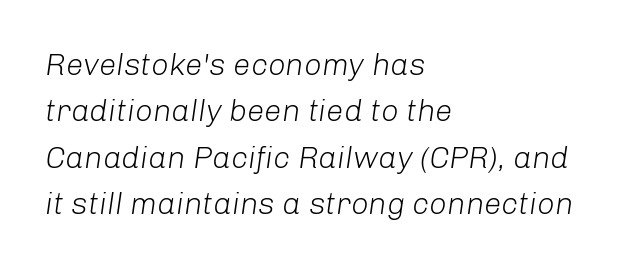
{"italic": "yes", "lean": "right", "slant_degrees": 8, "bold": "no", "weight": "light", "width": "normal", "stroke_contrast": "low", "x_height": "medium", "monospaced": "no", "underline": "no", "align": "left", "line_spacing": "normal", "line_spacing_ratio": 1.5, "letter_spacing": "normal", "letter_spacing_em": 0.0, "glyph_px": 31}
